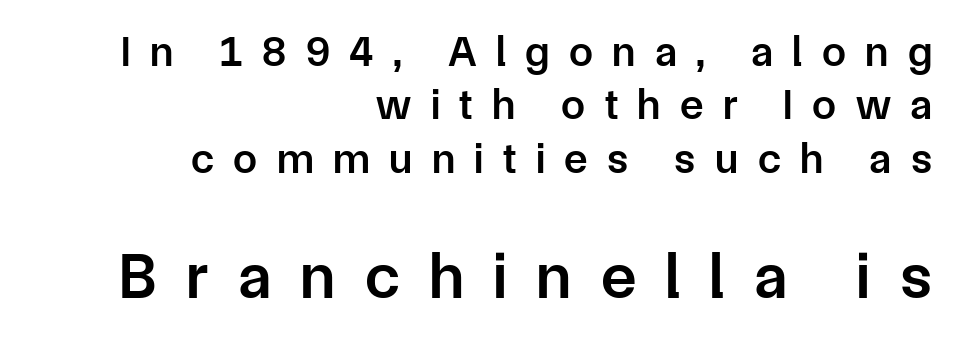
The image shows 65 px semibold sans-serif type, upright; set right-aligned, line spacing 1.24x, unusually wide letter spacing (+0.45 em), not underlined; the second (bottom) block is 1.51x larger; low stroke contrast and a medium x-height.
